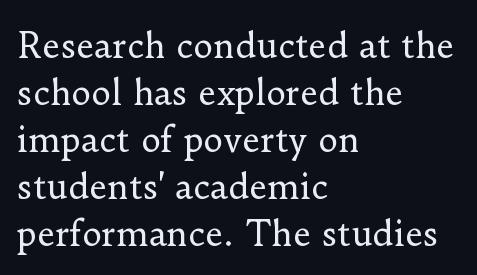
Q: Is the text bold? A: No.
Q: Is the text italic (slanted)? A: No, it is upright.
Q: Is the typeface a serif or a sans-serif typeface? A: Serif.
Q: Is the text underlined? A: No.
Q: How is the paragraph aligned? A: Left-aligned.
Q: Is the spacing between letters normal or unusually wide? A: Normal.
Q: Is the spacing between lines tight, normal or loose? A: Normal.
Q: Width (condensed, normal, or wide)? A: Normal.
Q: Stroke contrast? A: Low.
Q: x-height? A: Small.
Q: Monospaced? A: No.
